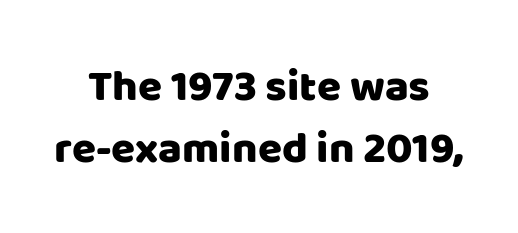
Visually the block forms a symmetrical silhouette, jagged on both flanks. The rendering uses a moderate line-height, typical for paragraphs. The letters stand upright; this is a roman face. Proportional: the letters do not fall into vertical columns. This sample uses plain, unmodified letter spacing. The letters carry no serifs — their stems end cleanly without finishing strokes.
